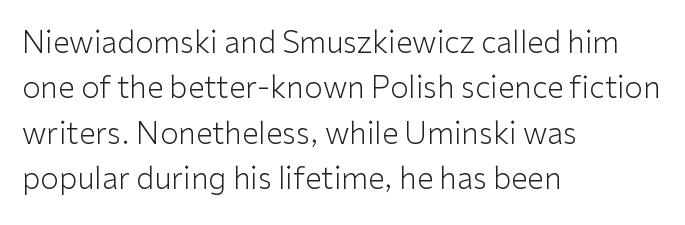
{"serif": "no", "italic": "no", "bold": "no", "weight": "light", "width": "normal", "stroke_contrast": "low", "x_height": "medium", "monospaced": "no", "underline": "no", "align": "left", "line_spacing": "normal", "line_spacing_ratio": 1.51, "letter_spacing": "normal", "letter_spacing_em": 0.0, "glyph_px": 30}
